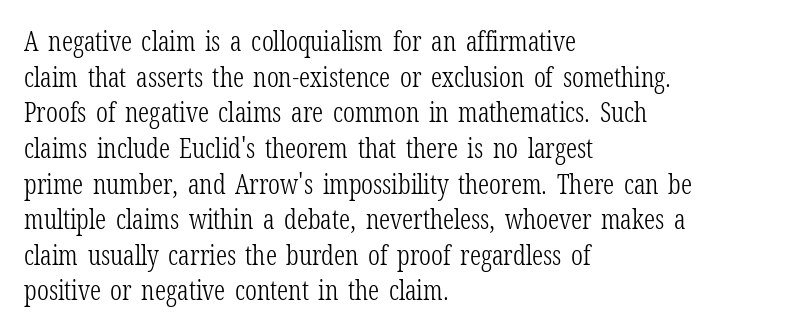
The image shows 27 px text type, upright; set left-aligned, normal line spacing (1.32x), normal letter spacing, not underlined.
